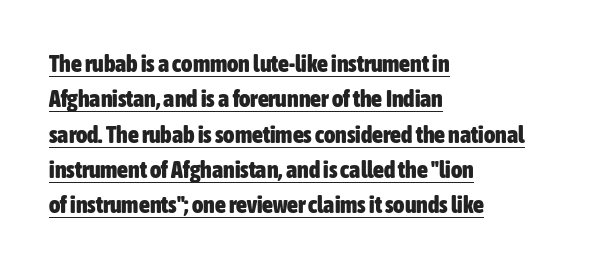
The image shows 24 px bold type, upright; set left-aligned, normal line spacing (1.47x), normal letter spacing, underlined.
